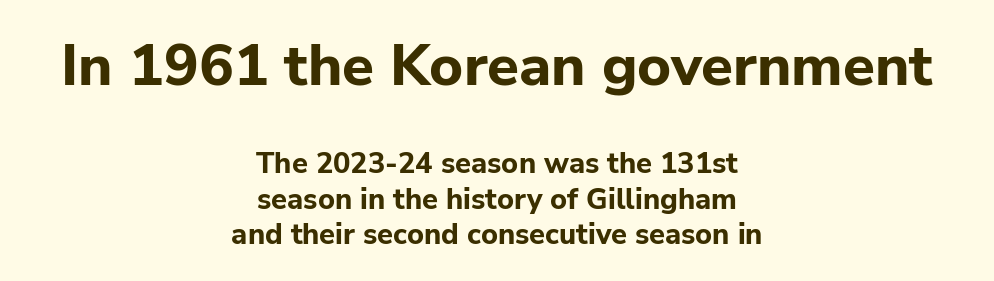
Q: Is the text bold? A: Yes.
Q: Is the text italic (slanted)? A: No, it is upright.
Q: Is the typeface a serif or a sans-serif typeface? A: Sans-serif.
Q: Is the text underlined? A: No.
Q: How is the paragraph aligned? A: Centered.
Q: Is the spacing between letters normal or unusually wide? A: Normal.
Q: Which block of text is set in a larger size, the first (top) or the second (bottom)? A: The first (top) one.
Q: Width (condensed, normal, or wide)? A: Normal.
Q: Stroke contrast? A: Low.
Q: x-height? A: Medium.
Q: Monospaced? A: No.
